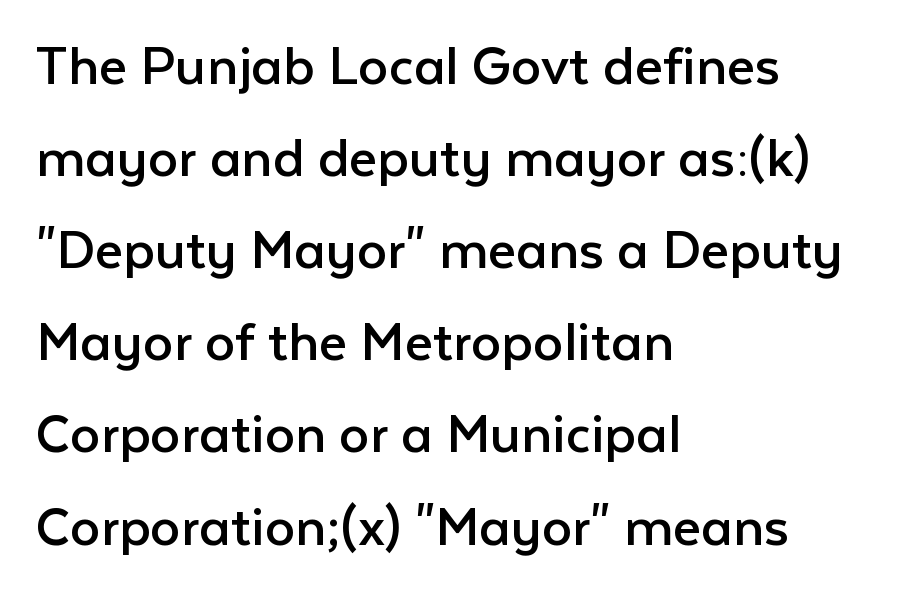
{"serif": "no", "italic": "no", "bold": "no", "weight": "regular", "width": "normal", "stroke_contrast": "low", "x_height": "medium", "monospaced": "no", "underline": "no", "align": "left", "line_spacing": "normal", "line_spacing_ratio": 1.51, "letter_spacing": "normal", "letter_spacing_em": 0.0, "glyph_px": 61}
